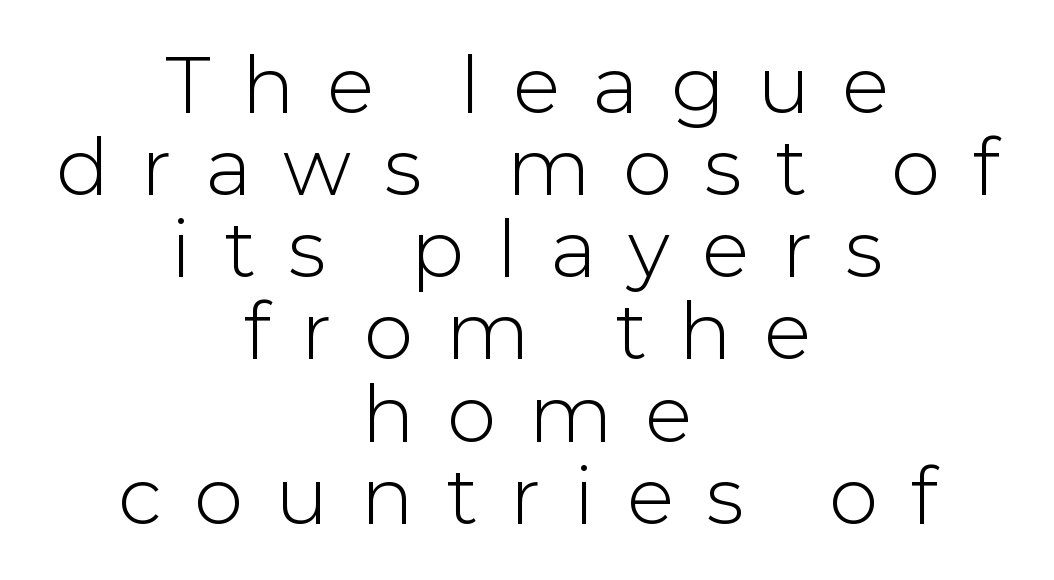
Q: Is the text italic (slanted)? A: No, it is upright.
Q: Is the typeface a serif or a sans-serif typeface? A: Sans-serif.
Q: Is the text underlined? A: No.
Q: How is the paragraph aligned? A: Centered.
Q: Is the spacing between letters normal or unusually wide? A: Unusually wide.
Q: Is the spacing between lines tight, normal or loose? A: Tight.
Q: Width (condensed, normal, or wide)? A: Normal.
Q: Stroke contrast? A: Low.
Q: x-height? A: Medium.
Q: Monospaced? A: No.
